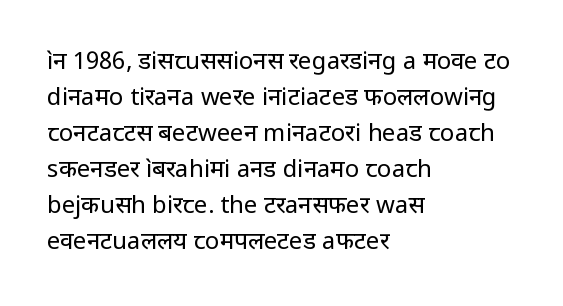
Q: Is the text bold? A: No.
Q: Is the text italic (slanted)? A: No, it is upright.
Q: Is the text underlined? A: No.
Q: How is the paragraph aligned? A: Left-aligned.
Q: Is the spacing between letters normal or unusually wide? A: Normal.
Q: Is the spacing between lines tight, normal or loose? A: Normal.
